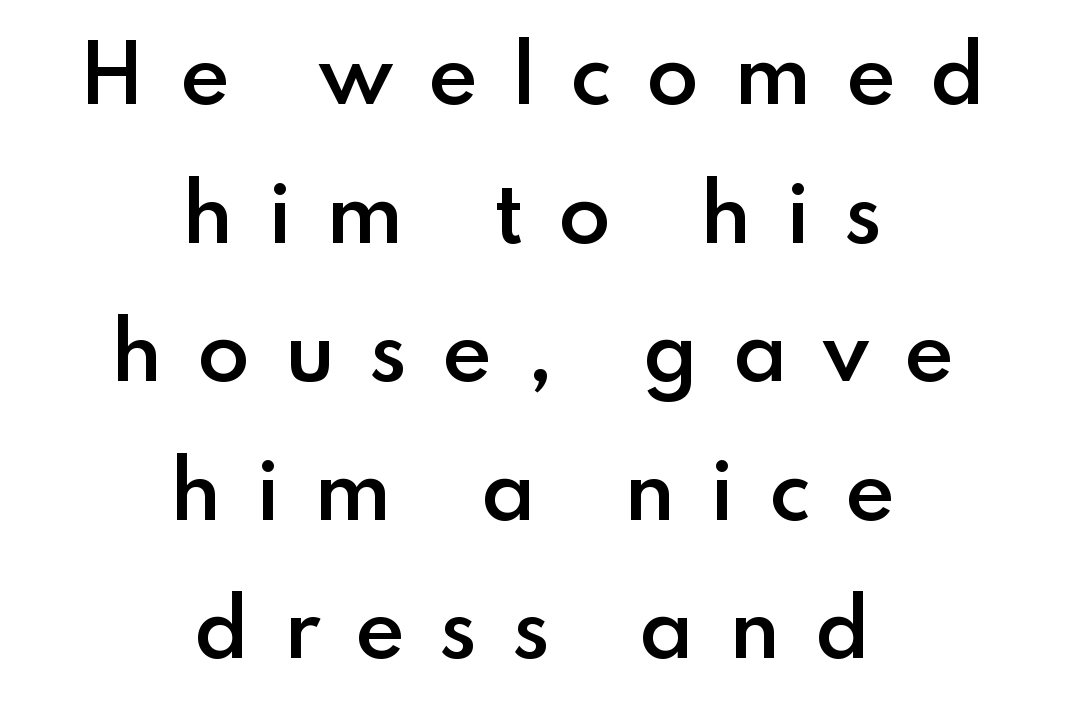
{"serif": "no", "italic": "no", "bold": "semi", "weight": "semibold", "width": "normal", "stroke_contrast": "low", "x_height": "small", "monospaced": "no", "underline": "no", "align": "center", "line_spacing_ratio": 1.8, "letter_spacing": "wide", "letter_spacing_em": 0.44, "glyph_px": 77}
